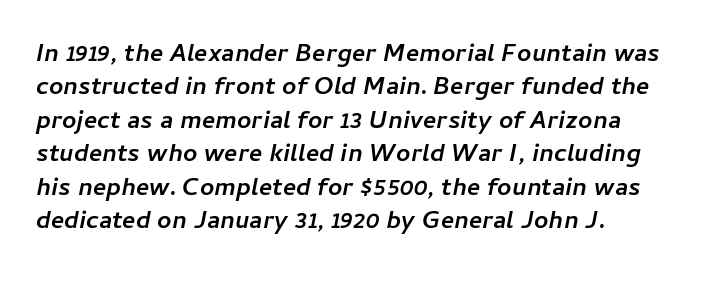
{"italic": "yes", "lean": "right", "slant_degrees": 11, "bold": "yes", "underline": "no", "align": "left", "line_spacing": "normal", "line_spacing_ratio": 1.34, "letter_spacing": "normal", "letter_spacing_em": 0.0, "glyph_px": 25}
